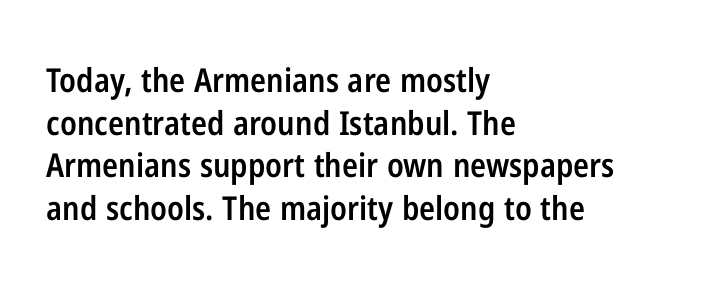
The paragraph has a hard left edge and a soft right edge. This sample uses a sans-serif face. This sample has the flowing, uneven cadence of proportional lettering. Is there much room between lines? A standard amount, neither cramped nor airy. Typesetter's note: demi weight, one step under bold.
